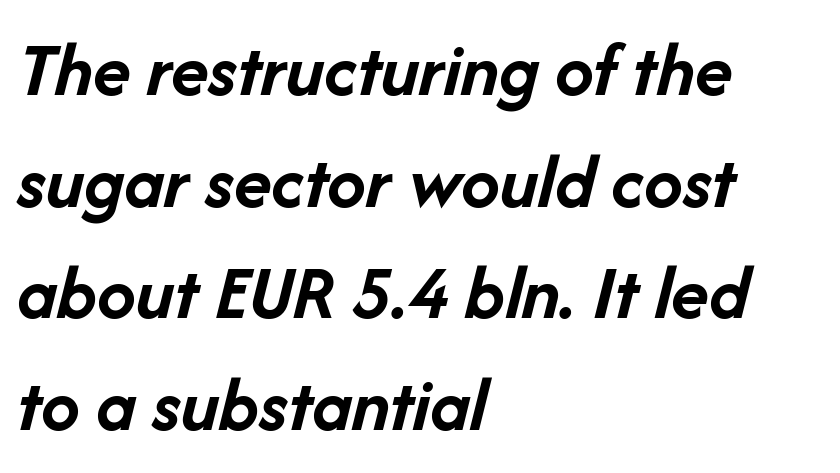
{"italic": "yes", "lean": "right", "slant_degrees": 14, "bold": "yes", "weight": "semibold", "width": "normal", "stroke_contrast": "low", "x_height": "medium", "monospaced": "no", "underline": "no", "align": "left", "line_spacing": "normal", "line_spacing_ratio": 1.43, "letter_spacing": "normal", "letter_spacing_em": 0.0, "glyph_px": 78}
